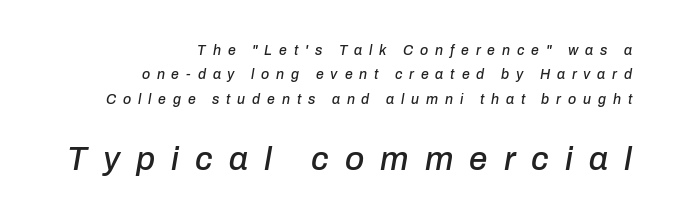
Q: Is the text italic (slanted)? A: Yes, it leans right by about 10 degrees.
Q: Is the text underlined? A: No.
Q: How is the paragraph aligned? A: Right-aligned.
Q: Is the spacing between letters normal or unusually wide? A: Unusually wide.
Q: Which block of text is set in a larger size, the first (top) or the second (bottom)? A: The second (bottom) one.
Q: Width (condensed, normal, or wide)? A: Normal.
Q: Stroke contrast? A: Low.
Q: x-height? A: Medium.
Q: Monospaced? A: No.
